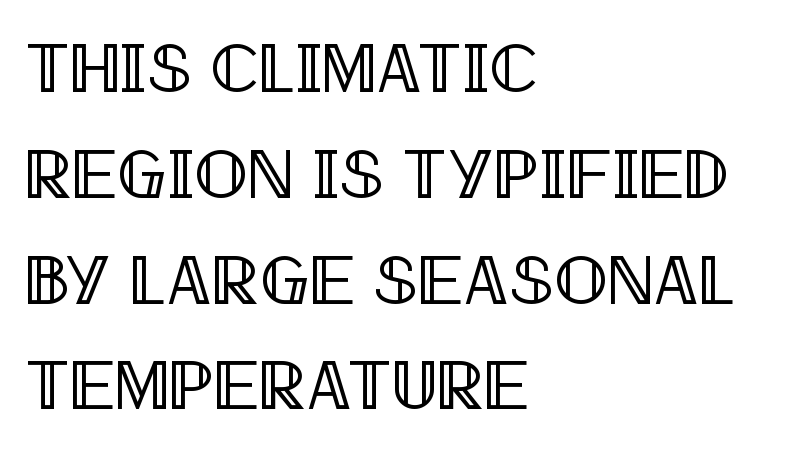
Spacing verdict: proportional, widths tailored to each character. Words appear dense and cohesive because spacing is normal. The vertical gap from one line to the next is medium. Underlining? Definitely not there.
